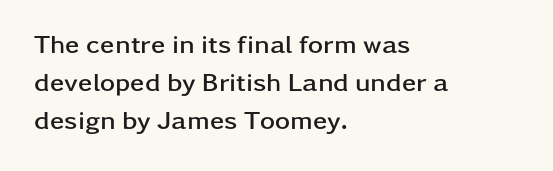
Q: Is the text bold? A: Yes.
Q: Is the text italic (slanted)? A: No, it is upright.
Q: Is the text underlined? A: No.
Q: How is the paragraph aligned? A: Left-aligned.
Q: Is the spacing between letters normal or unusually wide? A: Normal.
Q: Is the spacing between lines tight, normal or loose? A: Normal.
